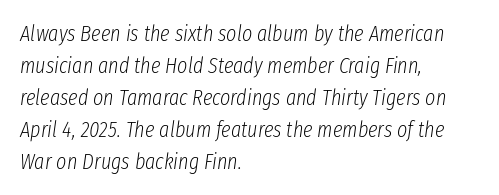
The image shows 22 px text type, italic (leaning right); set left-aligned, normal line spacing (1.45x), normal letter spacing, not underlined.
